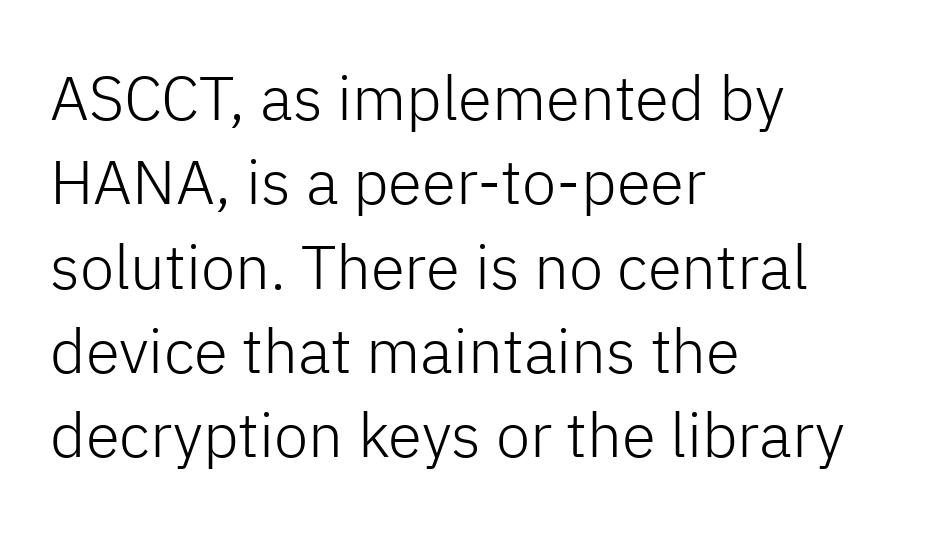
Q: Is the text bold? A: No.
Q: Is the text italic (slanted)? A: No, it is upright.
Q: Is the typeface a serif or a sans-serif typeface? A: Sans-serif.
Q: Is the text underlined? A: No.
Q: How is the paragraph aligned? A: Left-aligned.
Q: Is the spacing between letters normal or unusually wide? A: Normal.
Q: Is the spacing between lines tight, normal or loose? A: Normal.
Q: Width (condensed, normal, or wide)? A: Normal.
Q: Stroke contrast? A: Low.
Q: x-height? A: Medium.
Q: Monospaced? A: No.
